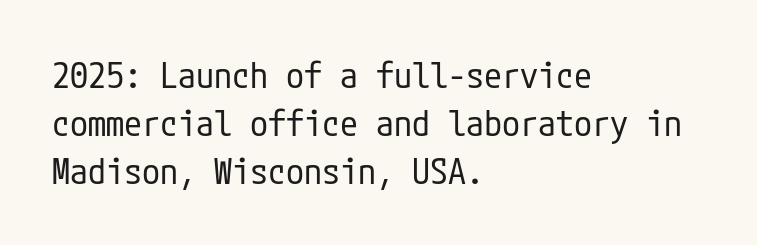
The image shows 36 px regular-weight, condensed sans-serif type, upright; set left-aligned, normal line spacing (1.33x), normal letter spacing, not underlined; low stroke contrast and a medium x-height.
